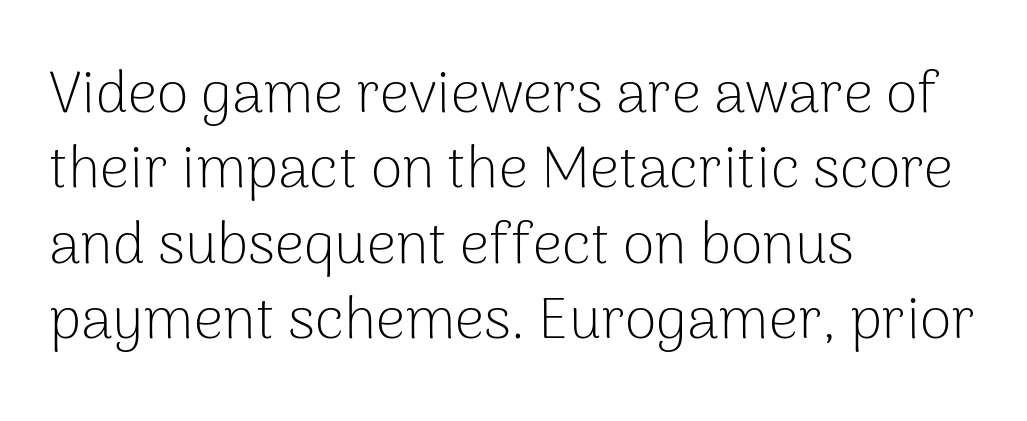
Just letters on the line, the space beneath them empty. The lines are quadded left. The typesetting does not lean heavy: it is not bold. It's the straight-up-and-down kind of type.
